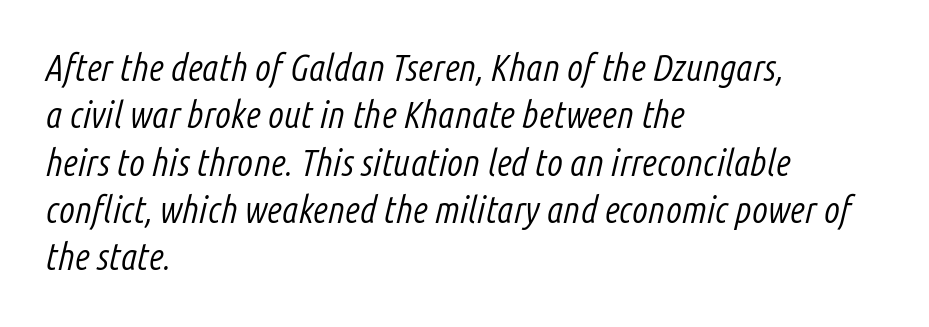
Q: Is the text bold? A: No.
Q: Is the text italic (slanted)? A: Yes, it leans right by about 14 degrees.
Q: Is the text underlined? A: No.
Q: How is the paragraph aligned? A: Left-aligned.
Q: Is the spacing between letters normal or unusually wide? A: Normal.
Q: Is the spacing between lines tight, normal or loose? A: Normal.
Q: Width (condensed, normal, or wide)? A: Condensed.
Q: Stroke contrast? A: Low.
Q: x-height? A: Medium.
Q: Monospaced? A: No.
